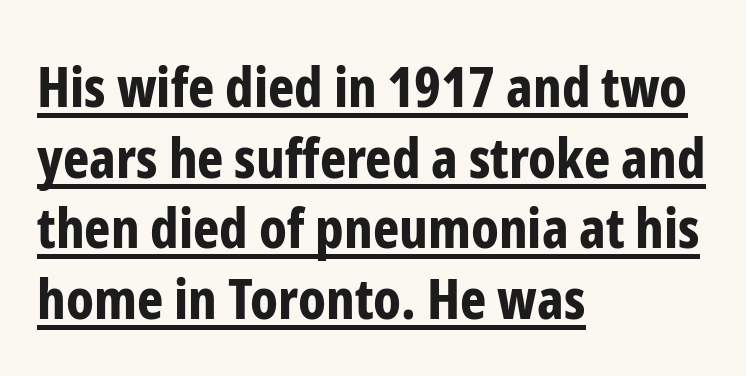
{"serif": "no", "italic": "no", "bold": "yes", "weight": "bold", "width": "condensed", "stroke_contrast": "low", "x_height": "medium", "monospaced": "no", "underline": "yes", "align": "left", "line_spacing": "normal", "line_spacing_ratio": 1.26, "letter_spacing": "normal", "letter_spacing_em": 0.0, "glyph_px": 56}
